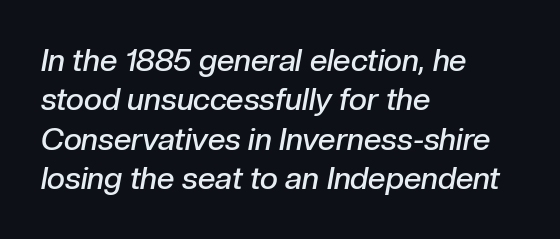
Q: Is the text bold? A: Semi-bold.
Q: Is the text italic (slanted)? A: Yes, it leans right by about 10 degrees.
Q: Is the text underlined? A: No.
Q: How is the paragraph aligned? A: Left-aligned.
Q: Is the spacing between letters normal or unusually wide? A: Normal.
Q: Is the spacing between lines tight, normal or loose? A: Normal.
Q: Width (condensed, normal, or wide)? A: Normal.
Q: Stroke contrast? A: Low.
Q: x-height? A: Medium.
Q: Monospaced? A: No.
